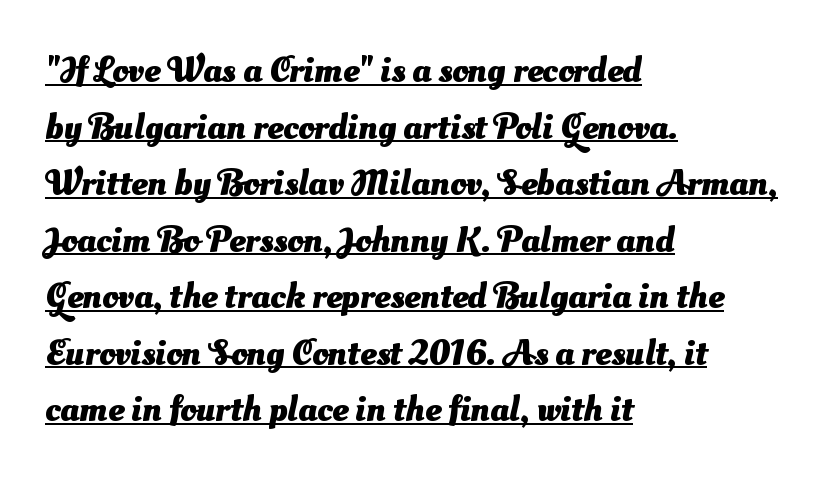
The image shows 36 px heavy sans-serif type; set left-aligned, normal line spacing (1.57x), normal letter spacing, underlined; medium stroke contrast and a small x-height.
